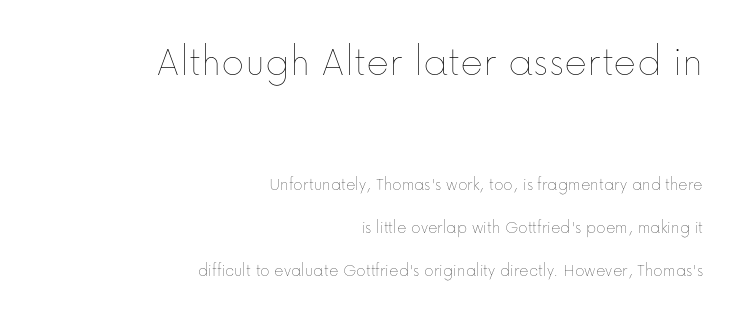
The image shows 44 px thin type, upright; set right-aligned, loose line spacing (2.4x), normal letter spacing, not underlined; the first (top) block is 2.44x larger; low stroke contrast and a medium x-height.
